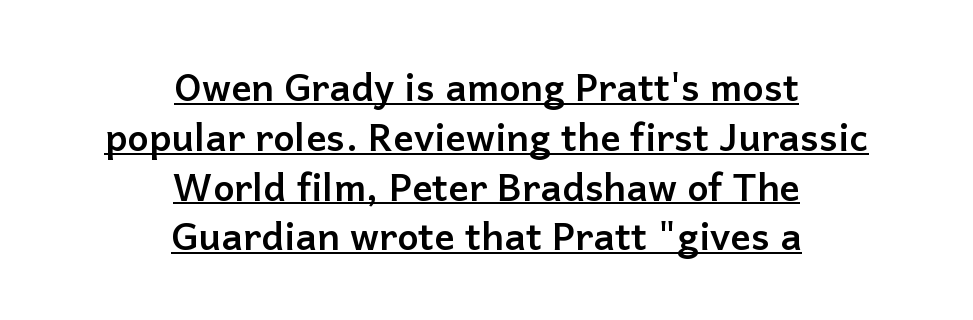
Q: Is the text bold? A: Yes.
Q: Is the text italic (slanted)? A: No, it is upright.
Q: Is the typeface a serif or a sans-serif typeface? A: Sans-serif.
Q: Is the text underlined? A: Yes.
Q: How is the paragraph aligned? A: Centered.
Q: Is the spacing between letters normal or unusually wide? A: Normal.
Q: Is the spacing between lines tight, normal or loose? A: Normal.
Q: Width (condensed, normal, or wide)? A: Normal.
Q: Stroke contrast? A: Low.
Q: x-height? A: Medium.
Q: Monospaced? A: No.
